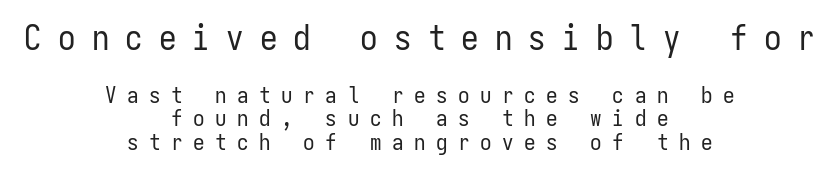
{"serif": "no", "italic": "no", "bold": "no", "weight": "regular", "width": "condensed", "stroke_contrast": "low", "x_height": "medium", "monospaced": "yes", "underline": "no", "align": "center", "line_spacing": "tight", "line_spacing_ratio": 1.02, "letter_spacing": "wide", "letter_spacing_em": 0.46, "larger_block": "first", "size_ratio": 1.52, "glyph_px": 35}
